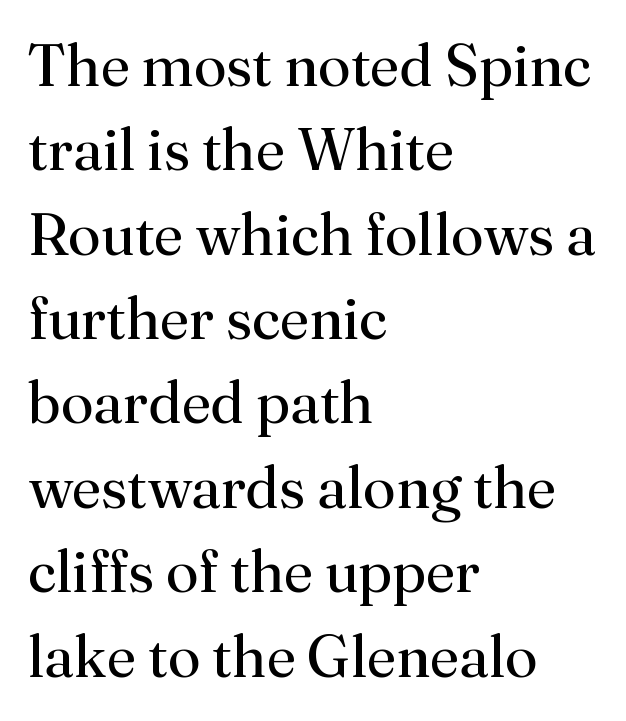
{"serif": "yes", "italic": "no", "bold": "no", "weight": "regular", "width": "normal", "stroke_contrast": "medium", "x_height": "small", "monospaced": "no", "underline": "no", "align": "left", "line_spacing": "normal", "line_spacing_ratio": 1.43, "letter_spacing": "normal", "letter_spacing_em": 0.0, "glyph_px": 59}
